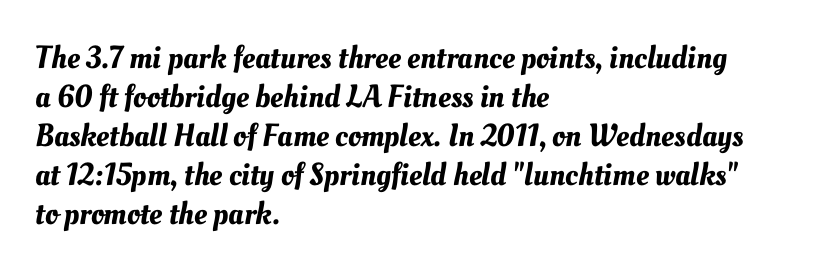
Here the glyphs are tracked normally, forming tight word shapes. The rendering anchors every line to the left-hand side. The face used here is proportionally spaced, like ordinary book or web type. Quick note: underline off.
